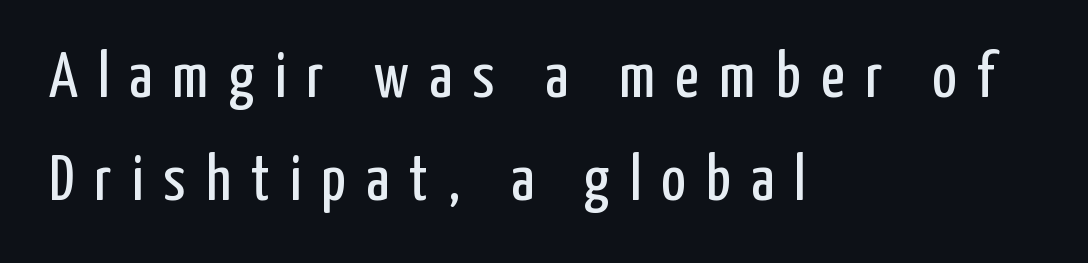
The image shows 65 px regular-weight, condensed sans-serif type, upright; set left-aligned, normal line spacing (1.59x), unusually wide letter spacing (+0.31 em), not underlined; low stroke contrast and a medium x-height.
